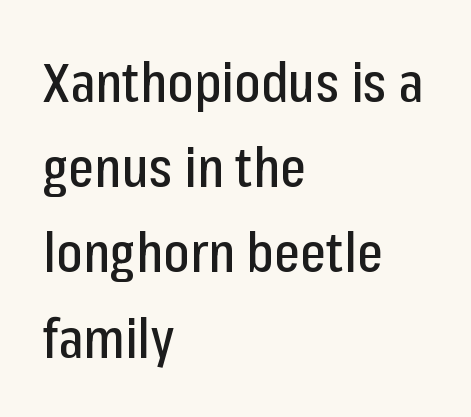
Q: Is the text italic (slanted)? A: No, it is upright.
Q: Is the typeface a serif or a sans-serif typeface? A: Sans-serif.
Q: Is the text underlined? A: No.
Q: How is the paragraph aligned? A: Left-aligned.
Q: Is the spacing between letters normal or unusually wide? A: Normal.
Q: Is the spacing between lines tight, normal or loose? A: Normal.
Q: Width (condensed, normal, or wide)? A: Condensed.
Q: Stroke contrast? A: Low.
Q: x-height? A: Medium.
Q: Monospaced? A: No.
